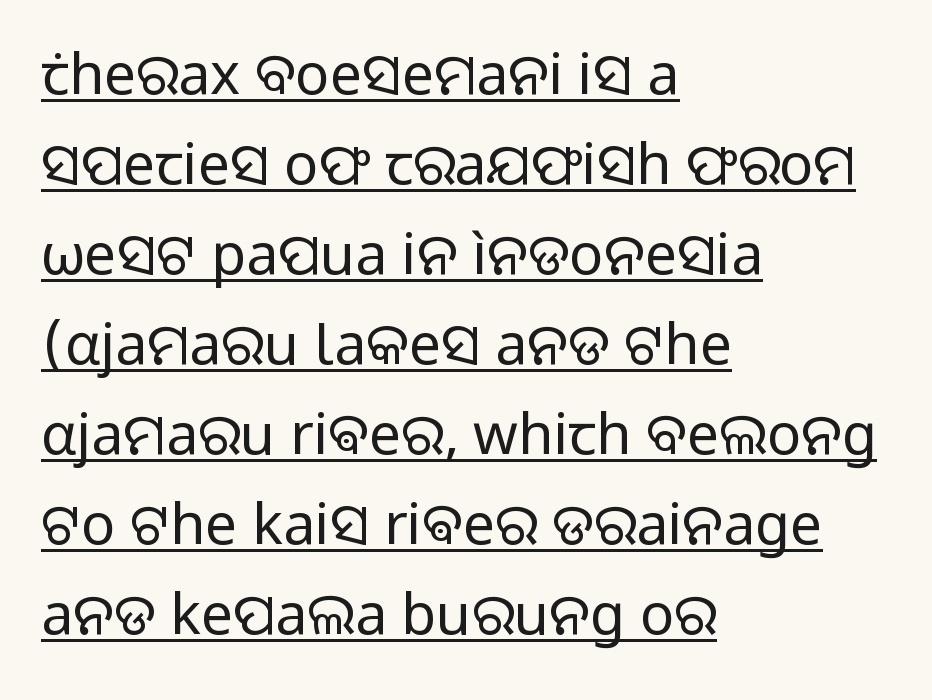
This is roman type, the default non-slanted kind. This is not heavy type; no bold has been used. Students, observe: this is what conventionally led text looks like. Tracking here is standard; glyphs follow each other at the usual distance. Font category for this specimen: sans-serif.
